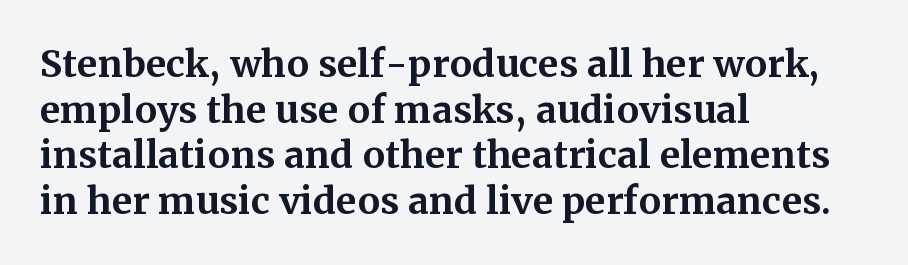
To sum up the face: it has serifs. A full-strength bold gives these letters their thick strokes. Any mark beneath the type? The region is blank. All the whitespace from short lines collects on the right.
